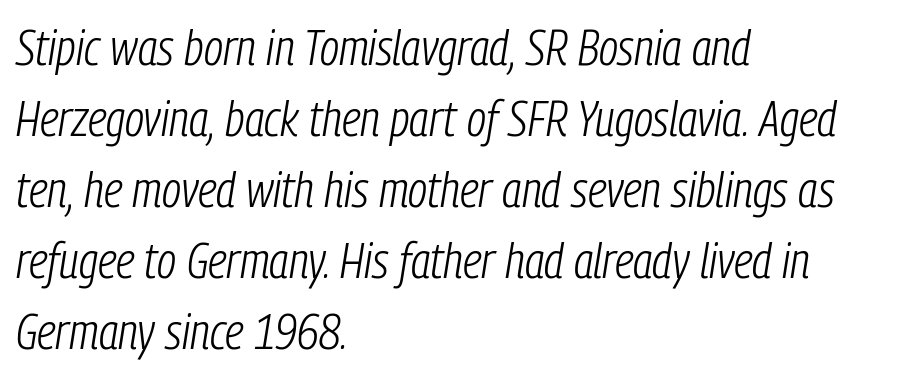
The image shows 50 px light, condensed type, italic (leaning right); set left-aligned, normal line spacing (1.42x), normal letter spacing, not underlined; low stroke contrast and a medium x-height.
